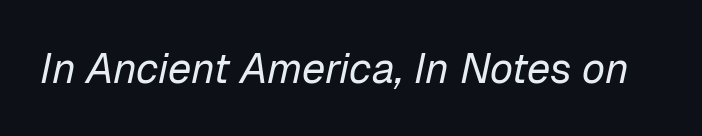
{"italic": "yes", "lean": "right", "slant_degrees": 12, "bold": "no", "weight": "regular", "width": "normal", "stroke_contrast": "low", "x_height": "medium", "monospaced": "no", "underline": "no", "letter_spacing": "normal", "letter_spacing_em": 0.0, "glyph_px": 42}
